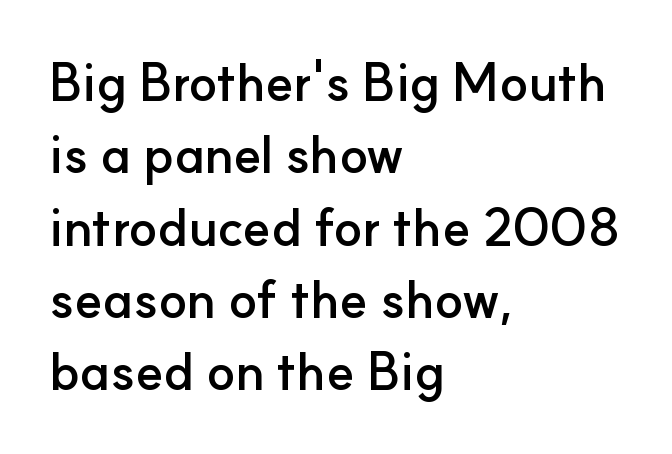
The rendering anchors every line to the left-hand side. The face used here is proportionally spaced, like ordinary book or web type. The baseline area is clear. Each word holds together tightly as a unit, with standard inter-letter gaps. The typography opts for an upright posture over an oblique one. The font is running at its bold setting.
